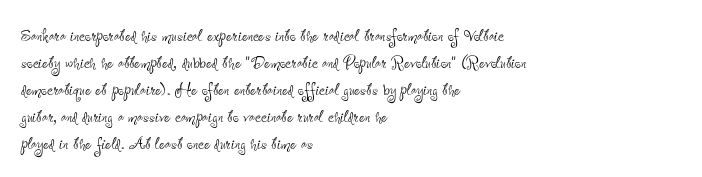
Q: Is the text bold? A: No.
Q: Is the text italic (slanted)? A: Yes.
Q: Is the text underlined? A: No.
Q: How is the paragraph aligned? A: Left-aligned.
Q: Is the spacing between letters normal or unusually wide? A: Normal.
Q: Is the spacing between lines tight, normal or loose? A: Normal.
